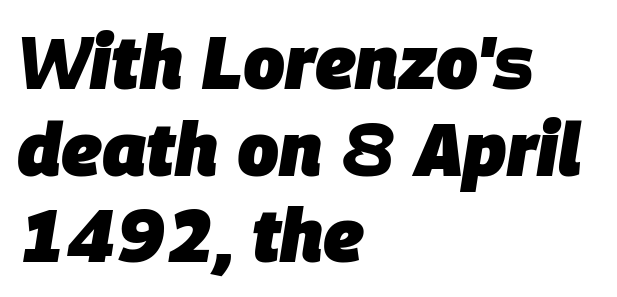
The image shows 74 px heavy type, italic (leaning right); set left-aligned, line spacing 1.17x, normal letter spacing, not underlined; low stroke contrast and a large x-height.
